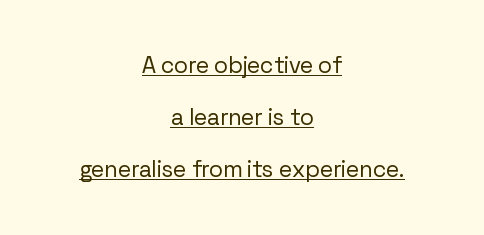
The image shows 23 px text type, upright; set centered, loose line spacing (2.27x), normal letter spacing, underlined.
